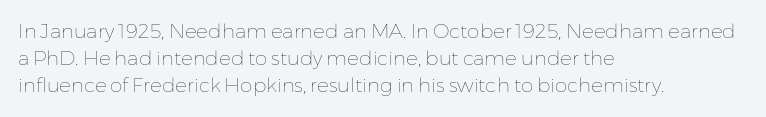
The text block is weighted toward the left margin, trailing off unevenly rightward. Summary of vertical rhythm: regular, with standard interline spacing. Spacing between characters is what you'd get straight out of the box. The letterforms sit at book weight or below.
